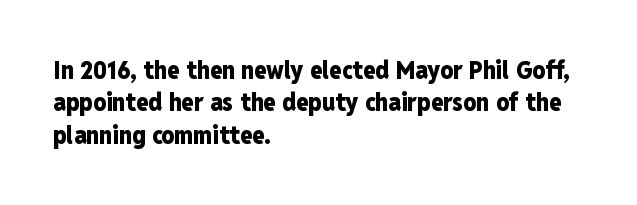
A typesetter would mark this as roman, not italic. The strokes are fattened all the way to bold. Beneath every word, the page is bare. The letters sit at their default tracking, neither squeezed nor spread. Notice how the passage keeps a crisp vertical edge on the left only. The lines sit at an ordinary, default distance from one another.
